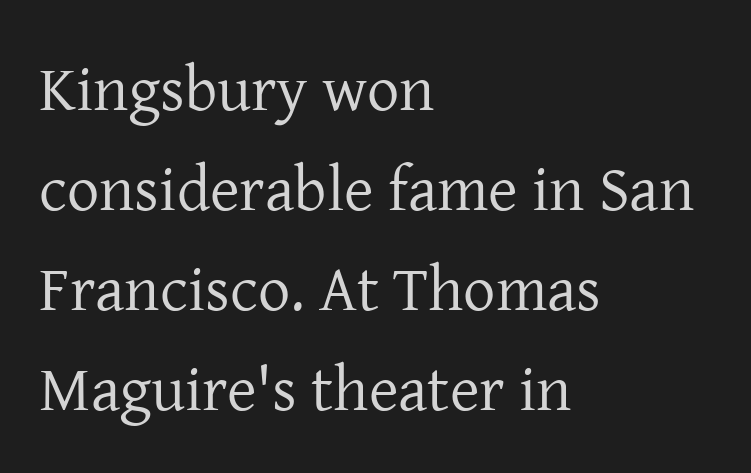
The image shows 64 px regular-weight serif type, upright; set left-aligned, normal line spacing (1.56x), normal letter spacing, not underlined; low stroke contrast and a medium x-height.
